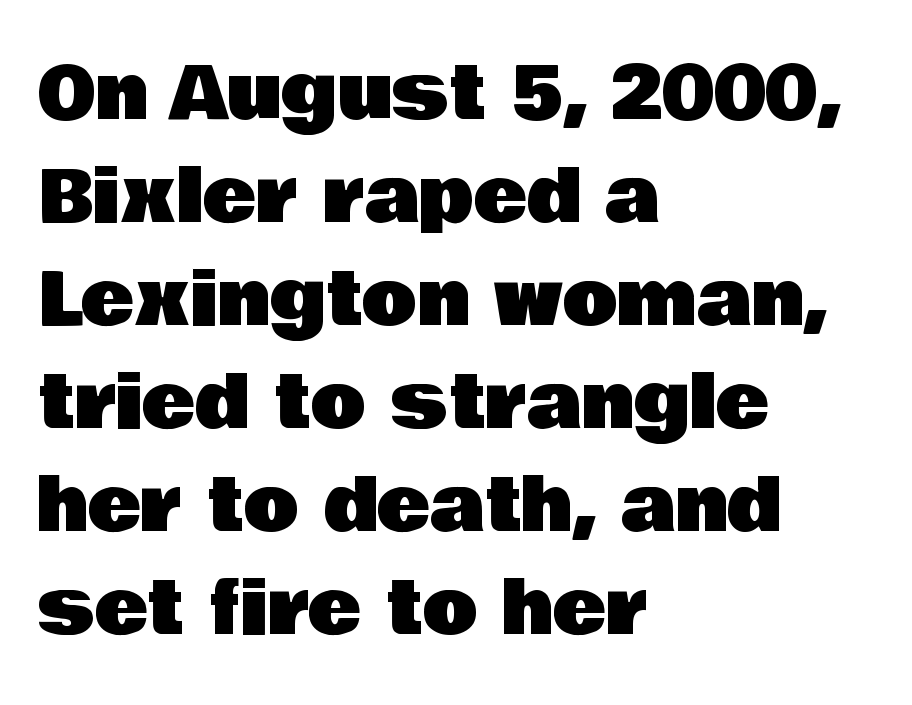
Caption: multi-line text, flush left, ragged right. These lines keep a tight, regular rhythm from letter to letter. To sum up the face: it is a sans, with no serifs. Does the leading feel generous? No, just average. Proportional: the letters do not fall into vertical columns.
